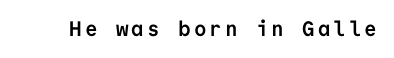
Q: Is the text bold? A: Yes.
Q: Is the text italic (slanted)? A: No, it is upright.
Q: Is the text underlined? A: No.
